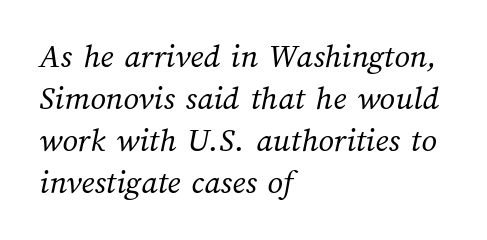
The image shows 34 px regular-weight type; set left-aligned, line spacing 1.24x, normal letter spacing, not underlined; medium stroke contrast and a medium x-height.
